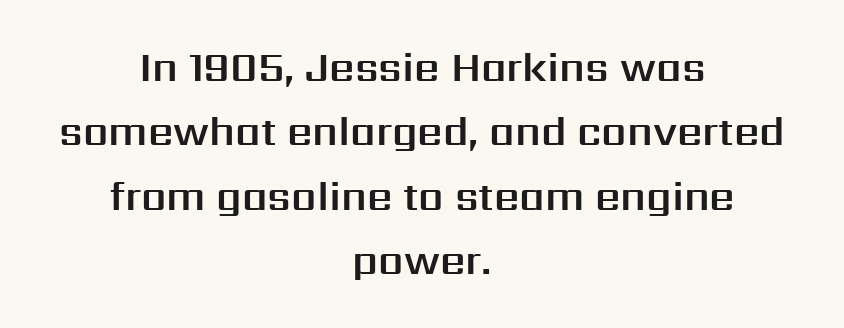
Rows of type keep a routine distance in the vertical direction. Does the type have serifs? No, each stem ends abruptly. In CSS terms this would be text-align: center. Posture: vertical. Spacing between characters is what you'd get straight out of the box.
